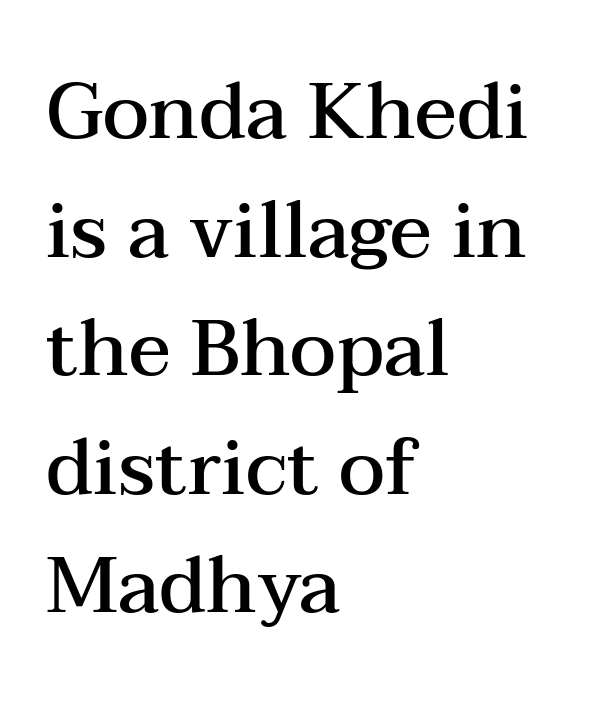
{"serif": "yes", "italic": "no", "bold": "semi", "weight": "semibold", "width": "wide", "stroke_contrast": "medium", "x_height": "medium", "monospaced": "no", "underline": "no", "align": "left", "line_spacing": "normal", "line_spacing_ratio": 1.52, "letter_spacing": "normal", "letter_spacing_em": 0.0, "glyph_px": 78}
